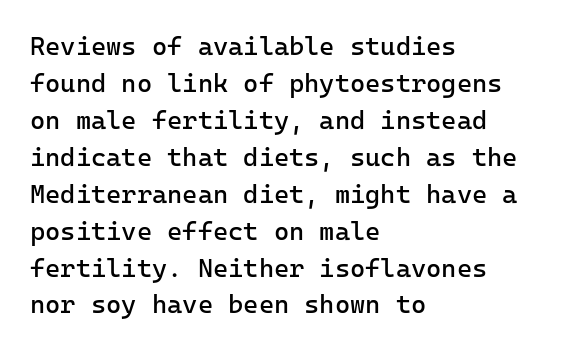
The image shows 26 px text type, upright; set left-aligned, normal line spacing (1.42x), normal letter spacing, not underlined.
